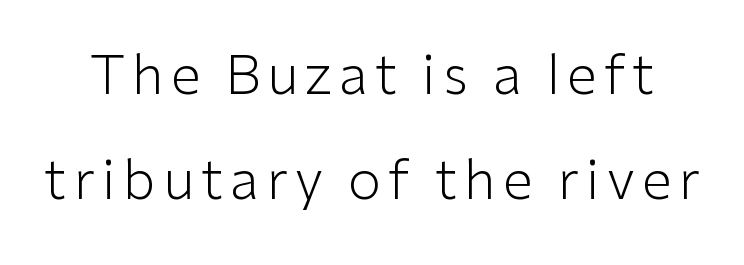
The image shows 54 px light sans-serif type, upright; set loose line spacing (1.95x), not underlined; low stroke contrast and a medium x-height.
